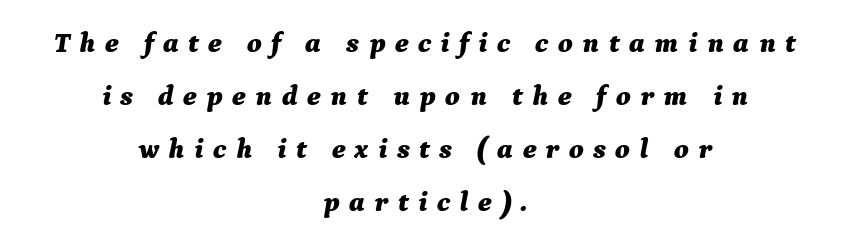
Q: Is the text bold? A: Yes.
Q: Is the text italic (slanted)? A: Yes, it leans right by about 9 degrees.
Q: Is the text underlined? A: No.
Q: How is the paragraph aligned? A: Centered.
Q: Is the spacing between letters normal or unusually wide? A: Unusually wide.
Q: Width (condensed, normal, or wide)? A: Normal.
Q: Stroke contrast? A: Medium.
Q: x-height? A: Medium.
Q: Monospaced? A: No.
